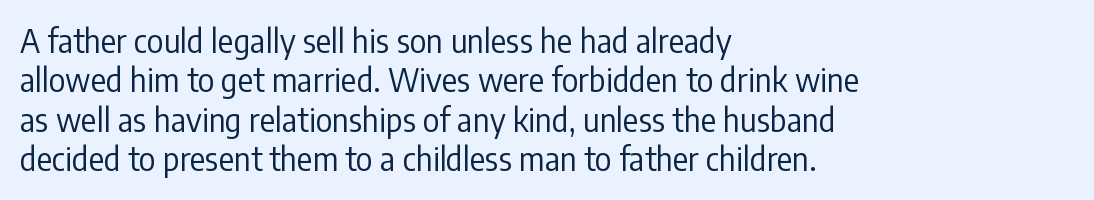
The image shows 32 px regular-weight, condensed sans-serif type, upright; set left-aligned, line spacing 1.23x, normal letter spacing, not underlined; low stroke contrast and a medium x-height.
